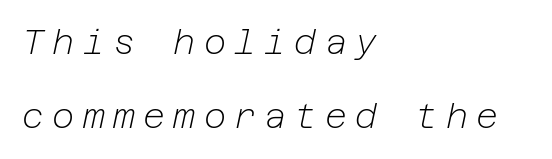
The image shows 34 px light type, italic (leaning right); set left-aligned, loose line spacing (2.19x), unusually wide letter spacing (+0.24 em), not underlined; low stroke contrast and a medium x-height.
